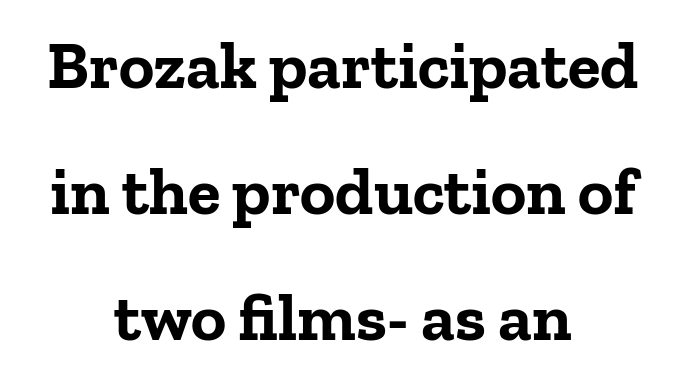
The passage is arranged like a title page — every line centered. The characters look thick and weighty, a clear bold. Unlike a clean sans, this face finishes its strokes with serifs. Characters follow at the spacing the type designer built in.
